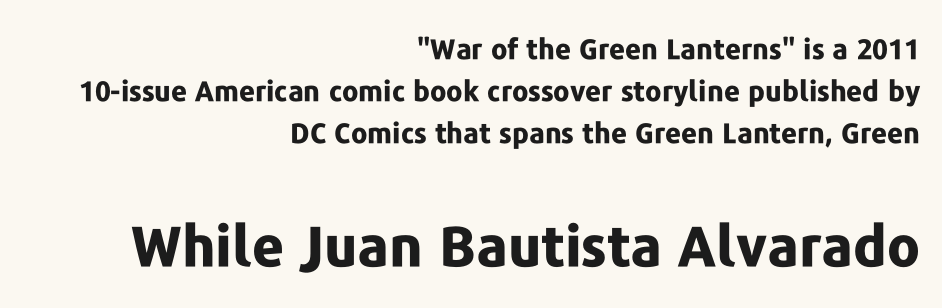
The image shows 56 px bold sans-serif type, upright; set right-aligned, normal line spacing (1.5x), normal letter spacing, not underlined; the second (bottom) block is 2.0x larger; low stroke contrast and a medium x-height.
